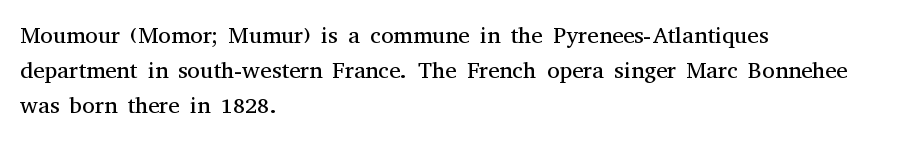
{"italic": "no", "bold": "no", "underline": "no", "align": "left", "line_spacing": "normal", "line_spacing_ratio": 1.52, "letter_spacing": "normal", "letter_spacing_em": 0.0, "glyph_px": 23}
